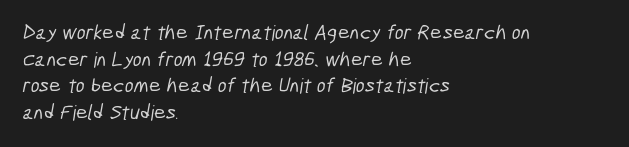
Q: Is the text underlined? A: No.
Q: How is the paragraph aligned? A: Left-aligned.
Q: Is the spacing between letters normal or unusually wide? A: Normal.
Q: Is the spacing between lines tight, normal or loose? A: Normal.
